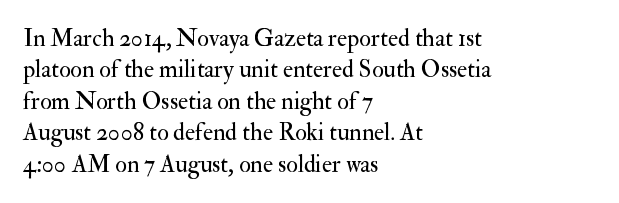
The image shows 24 px text type, upright; set left-aligned, normal line spacing (1.31x), normal letter spacing, not underlined.
